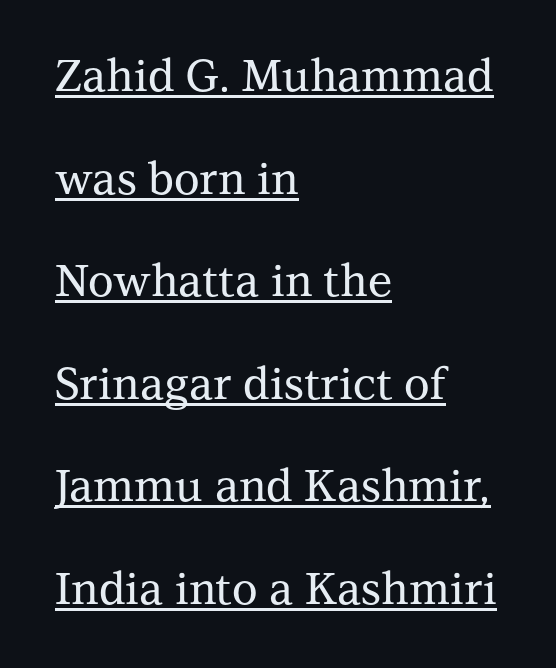
{"serif": "yes", "italic": "no", "width": "normal", "stroke_contrast": "medium", "x_height": "medium", "monospaced": "no", "underline": "yes", "align": "left", "line_spacing": "loose", "line_spacing_ratio": 2.33, "letter_spacing": "normal", "letter_spacing_em": 0.0, "glyph_px": 44}
